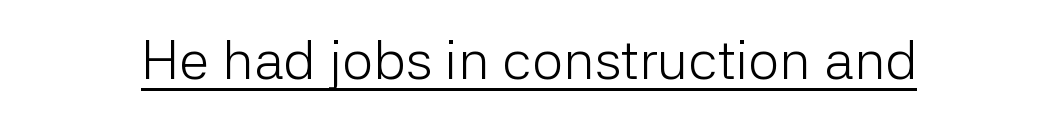
These lines are rendered in a variable-pitch font. Weight: regular or lighter. Caption: lettering with a line underneath. Does the lettering tilt? It doesn't — this is upright. You can tell from the bare stems that sans-serif type was used.
